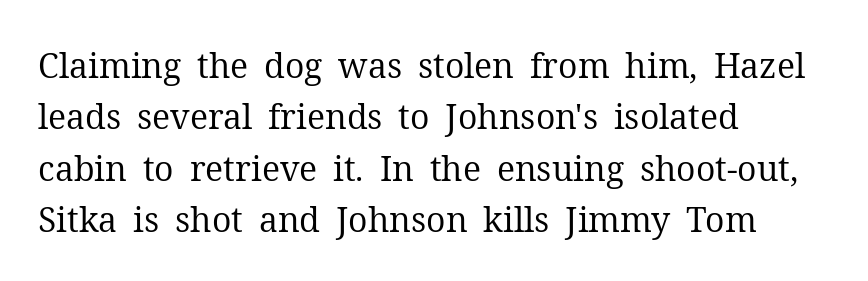
{"serif": "yes", "italic": "no", "bold": "no", "weight": "regular", "width": "normal", "stroke_contrast": "medium", "x_height": "medium", "monospaced": "no", "underline": "no", "align": "left", "line_spacing": "normal", "line_spacing_ratio": 1.51, "letter_spacing": "normal", "letter_spacing_em": 0.0, "glyph_px": 34}
